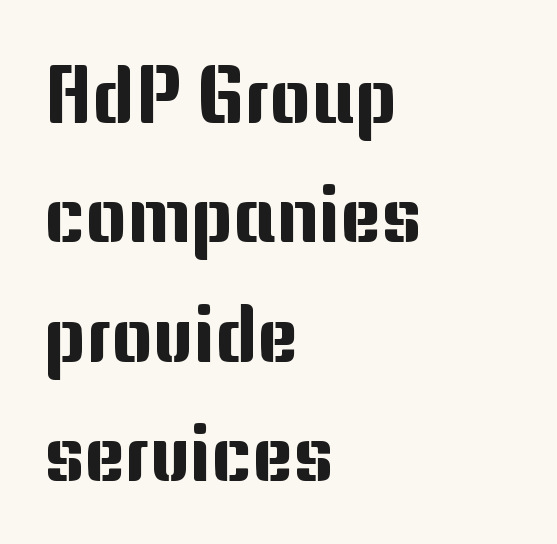
Horizontal alignment here is leftward, the default for most running prose. The rendering uses natural spacing where letterforms have individual widths. The type is set solid horizontally, with unmodified tracking. Successive baselines arrive at the customary interval. The letters stand upright; this is a roman face. Rule under the text: the space is simply empty.
